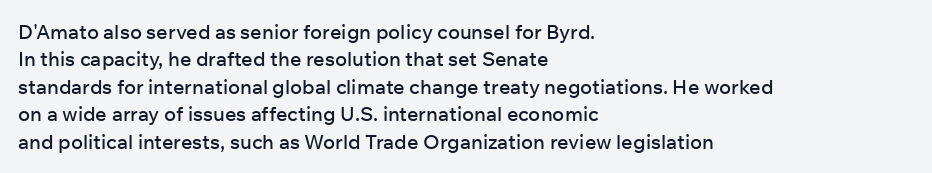
Q: Is the text italic (slanted)? A: No, it is upright.
Q: Is the text underlined? A: No.
Q: How is the paragraph aligned? A: Left-aligned.
Q: Is the spacing between letters normal or unusually wide? A: Normal.
Q: Is the spacing between lines tight, normal or loose? A: Normal.
